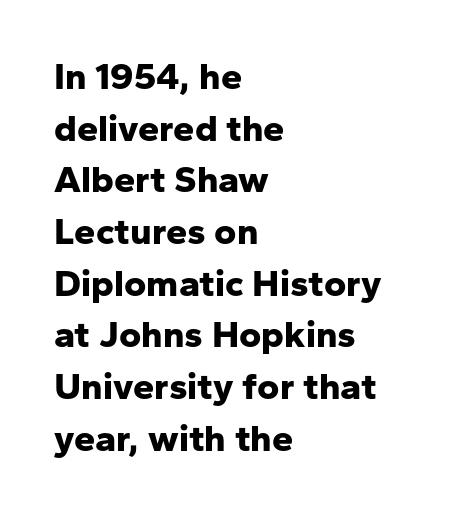
Q: Is the text bold? A: Yes.
Q: Is the text italic (slanted)? A: No, it is upright.
Q: Is the typeface a serif or a sans-serif typeface? A: Sans-serif.
Q: Is the text underlined? A: No.
Q: How is the paragraph aligned? A: Left-aligned.
Q: Is the spacing between letters normal or unusually wide? A: Normal.
Q: Is the spacing between lines tight, normal or loose? A: Normal.
Q: Width (condensed, normal, or wide)? A: Normal.
Q: Stroke contrast? A: Low.
Q: x-height? A: Medium.
Q: Monospaced? A: No.
